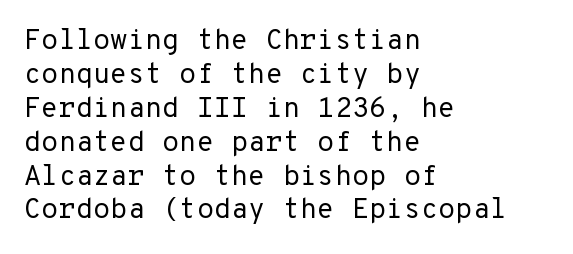
The image shows 28 px regular-weight sans-serif type, upright, monospaced; set left-aligned, line spacing 1.21x, normal letter spacing, not underlined; low stroke contrast and a medium x-height.
